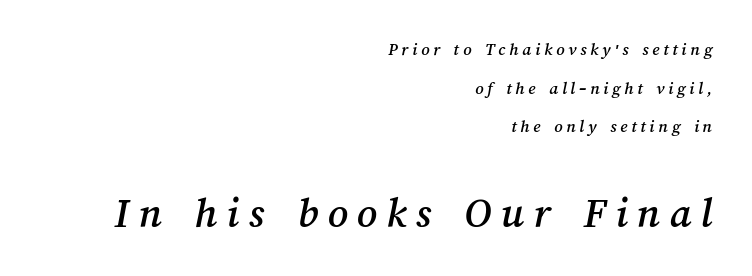
Whoever set this made the second block the dominant, larger element. Rows of type keep a wide berth in the vertical direction. Caption: multi-line text, flush right, ragged left. Is this a fixed-width face? No — the glyphs have proportional, varying widths. In terms of letterspacing, this is a distinctly airy, spread setting. Check the space under the baseline: it is left empty.
